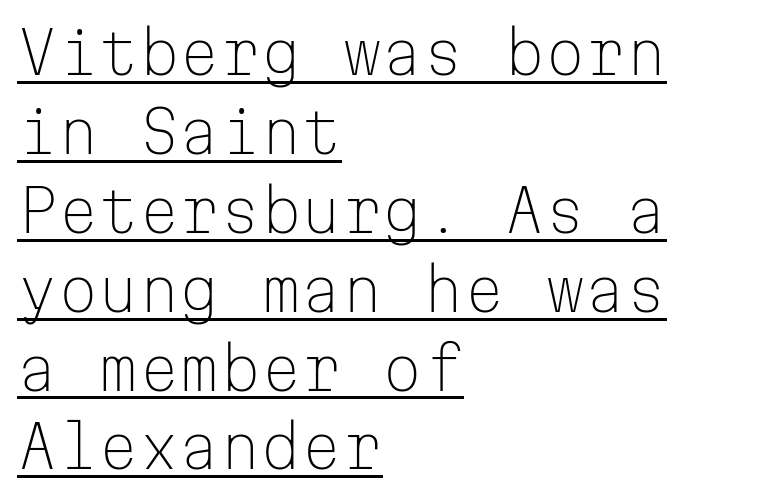
The image shows 58 px light sans-serif type, upright, monospaced; set left-aligned, normal line spacing (1.36x), normal letter spacing, underlined; low stroke contrast and a medium x-height.
